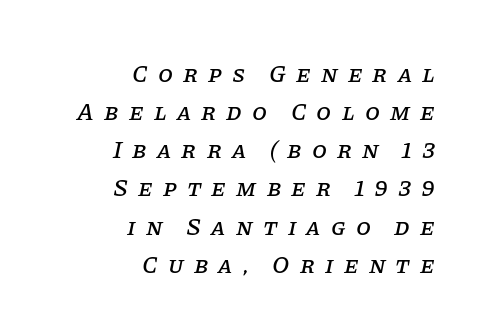
Designer's note — italics engaged. Honestly, there is no underline to notice here at all. Each line ends at the same right margin while the left side varies. The rows are spaced the way most documents space them.
